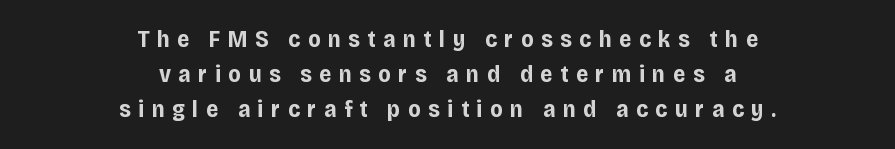
The image shows 24 px bold type, upright; set centered, normal line spacing (1.46x), unusually wide letter spacing (+0.31 em), not underlined.
